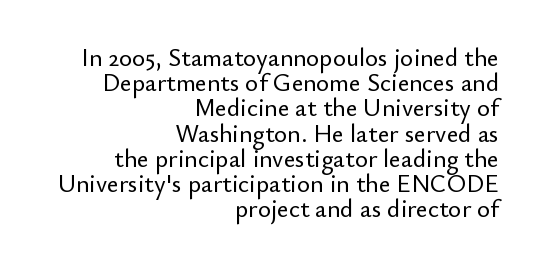
Vertical spacing — tight. Glyph-to-glyph distance matches everyday printed text. Descender tails drop into unmarked territory. The lettering stays uniformly vertical, giving the passage a roman look. The compositor pushed each line to the right boundary.
